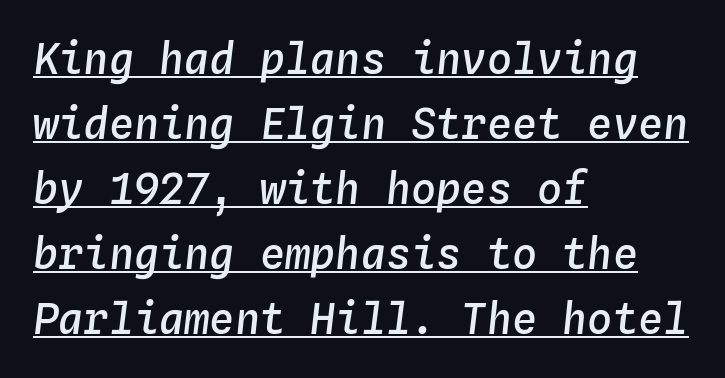
Q: Is the text bold? A: Semi-bold.
Q: Is the text italic (slanted)? A: Yes, it leans right by about 4 degrees.
Q: Is the text underlined? A: Yes.
Q: How is the paragraph aligned? A: Left-aligned.
Q: Is the spacing between letters normal or unusually wide? A: Normal.
Q: Is the spacing between lines tight, normal or loose? A: Normal.
Q: Width (condensed, normal, or wide)? A: Normal.
Q: Stroke contrast? A: Low.
Q: x-height? A: Medium.
Q: Monospaced? A: Yes.
